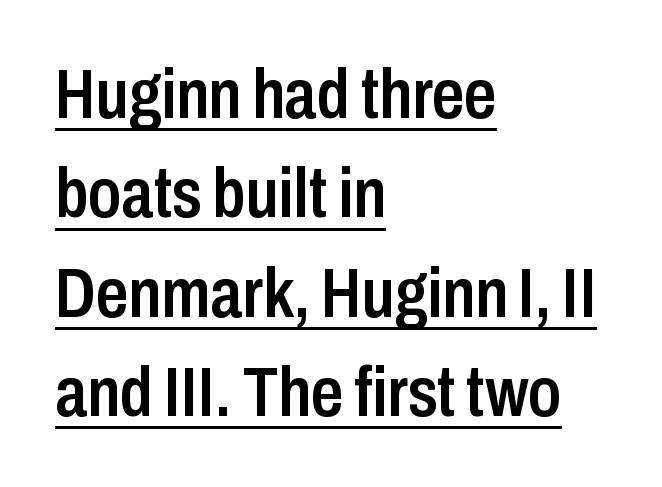
Q: Is the text bold? A: Semi-bold.
Q: Is the text italic (slanted)? A: No, it is upright.
Q: Is the typeface a serif or a sans-serif typeface? A: Sans-serif.
Q: Is the text underlined? A: Yes.
Q: How is the paragraph aligned? A: Left-aligned.
Q: Is the spacing between letters normal or unusually wide? A: Normal.
Q: Is the spacing between lines tight, normal or loose? A: Normal.
Q: Width (condensed, normal, or wide)? A: Condensed.
Q: Stroke contrast? A: Low.
Q: x-height? A: Medium.
Q: Monospaced? A: No.
